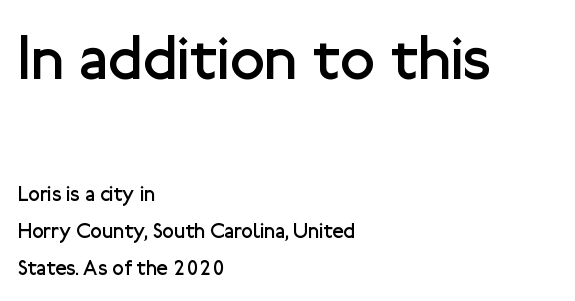
Do the characters align in a grid? No, the font is proportional. The block sitting higher on the canvas is the one with enlarged characters. Stroke terminals: plain, sans-serif. The specimen omits any rule beneath the text block's lines.
